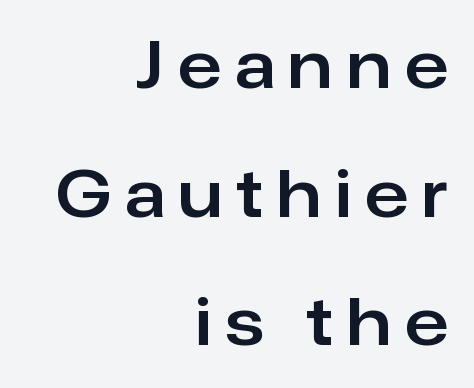
{"serif": "no", "italic": "no", "width": "normal", "stroke_contrast": "low", "x_height": "medium", "monospaced": "no", "underline": "no", "align": "right", "line_spacing": "loose", "line_spacing_ratio": 2.01, "letter_spacing": "wide", "letter_spacing_em": 0.22, "glyph_px": 64}
